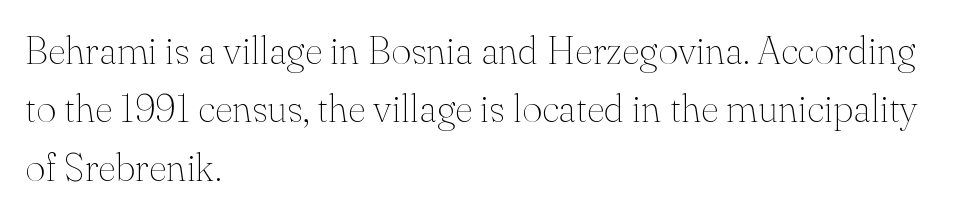
Q: Is the text bold? A: No.
Q: Is the text italic (slanted)? A: No, it is upright.
Q: Is the typeface a serif or a sans-serif typeface? A: Serif.
Q: Is the text underlined? A: No.
Q: How is the paragraph aligned? A: Left-aligned.
Q: Is the spacing between letters normal or unusually wide? A: Normal.
Q: Is the spacing between lines tight, normal or loose? A: Normal.
Q: Width (condensed, normal, or wide)? A: Normal.
Q: Stroke contrast? A: Medium.
Q: x-height? A: Small.
Q: Monospaced? A: No.
